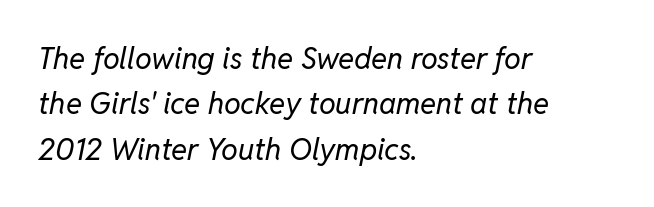
Q: Is the text bold? A: No.
Q: Is the text italic (slanted)? A: Yes, it leans right by about 11 degrees.
Q: Is the text underlined? A: No.
Q: How is the paragraph aligned? A: Left-aligned.
Q: Is the spacing between letters normal or unusually wide? A: Normal.
Q: Is the spacing between lines tight, normal or loose? A: Normal.
Q: Width (condensed, normal, or wide)? A: Normal.
Q: Stroke contrast? A: Low.
Q: x-height? A: Medium.
Q: Monospaced? A: No.
